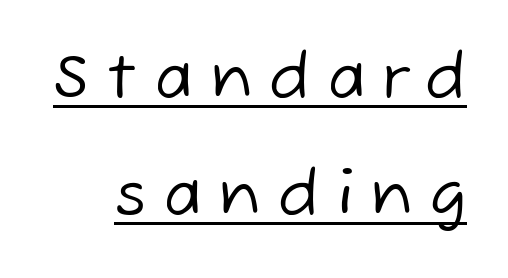
The image shows 61 px regular-weight sans-serif type; set loose line spacing (1.91x), unusually wide letter spacing (+0.3 em), underlined; low stroke contrast and a medium x-height.
